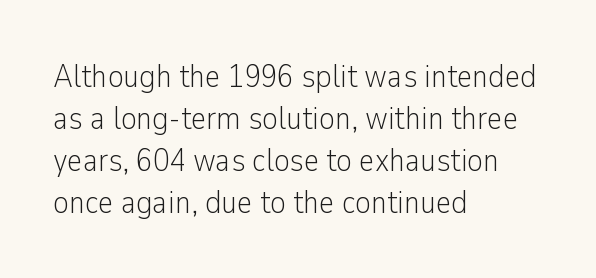
{"serif": "no", "italic": "no", "bold": "no", "weight": "light", "width": "condensed", "stroke_contrast": "low", "x_height": "medium", "monospaced": "no", "underline": "no", "align": "left", "line_spacing": "normal", "line_spacing_ratio": 1.27, "letter_spacing": "normal", "letter_spacing_em": 0.0, "glyph_px": 33}
